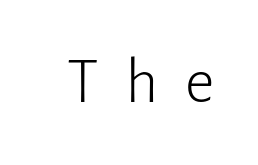
The image shows 65 px light sans-serif type, upright; set unusually wide letter spacing (+0.41 em), not underlined; low stroke contrast and a medium x-height.
